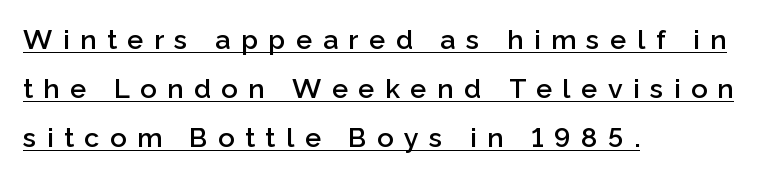
Q: Is the text bold? A: Semi-bold.
Q: Is the text italic (slanted)? A: No, it is upright.
Q: Is the text underlined? A: Yes.
Q: How is the paragraph aligned? A: Left-aligned.
Q: Is the spacing between letters normal or unusually wide? A: Unusually wide.
